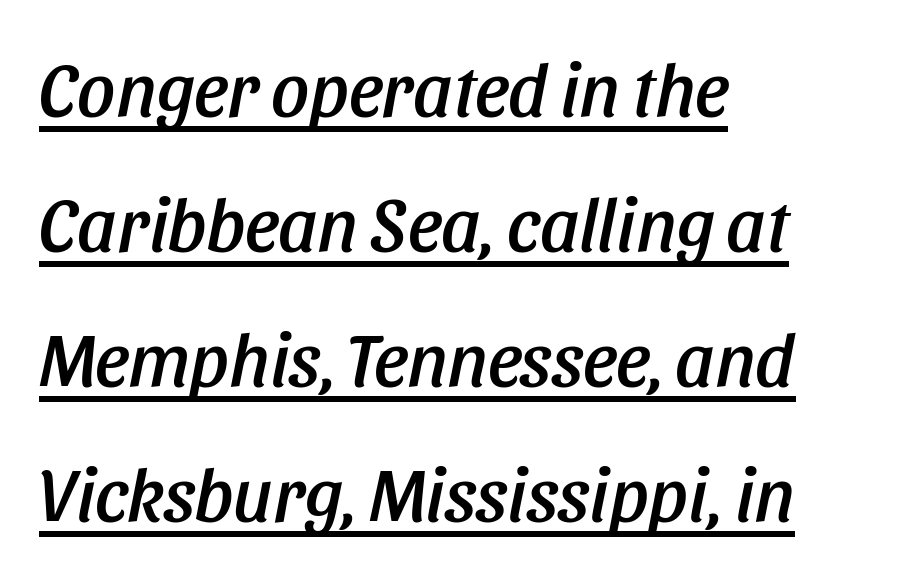
{"italic": "yes", "lean": "right", "slant_degrees": 11, "width": "condensed", "stroke_contrast": "low", "x_height": "large", "monospaced": "no", "underline": "yes", "align": "left", "line_spacing_ratio": 1.8, "letter_spacing": "normal", "letter_spacing_em": 0.0, "glyph_px": 75}
